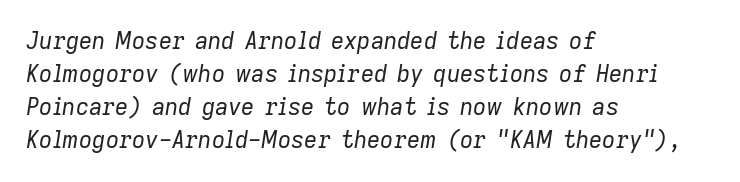
The image shows 23 px text type, italic (leaning right); set left-aligned, normal line spacing (1.44x), normal letter spacing, not underlined.
